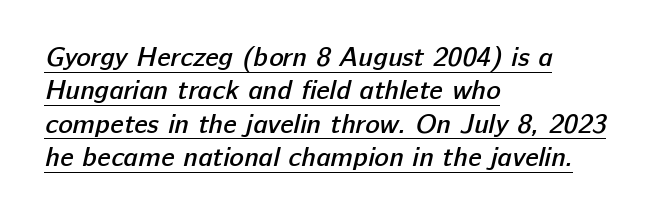
Is there an underline? Yes — a line sits under the letters. Strokes here are thickened, but only to semibold level. Short and long lines alike share a common starting point at left. Look at the tracking — it's just the regular setting, nothing added.
